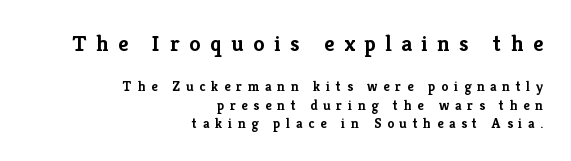
Q: Is the text bold? A: Yes.
Q: Is the text italic (slanted)? A: No, it is upright.
Q: Is the text underlined? A: No.
Q: How is the paragraph aligned? A: Right-aligned.
Q: Is the spacing between letters normal or unusually wide? A: Unusually wide.
Q: Is the spacing between lines tight, normal or loose? A: Normal.
Q: Which block of text is set in a larger size, the first (top) or the second (bottom)? A: The first (top) one.
